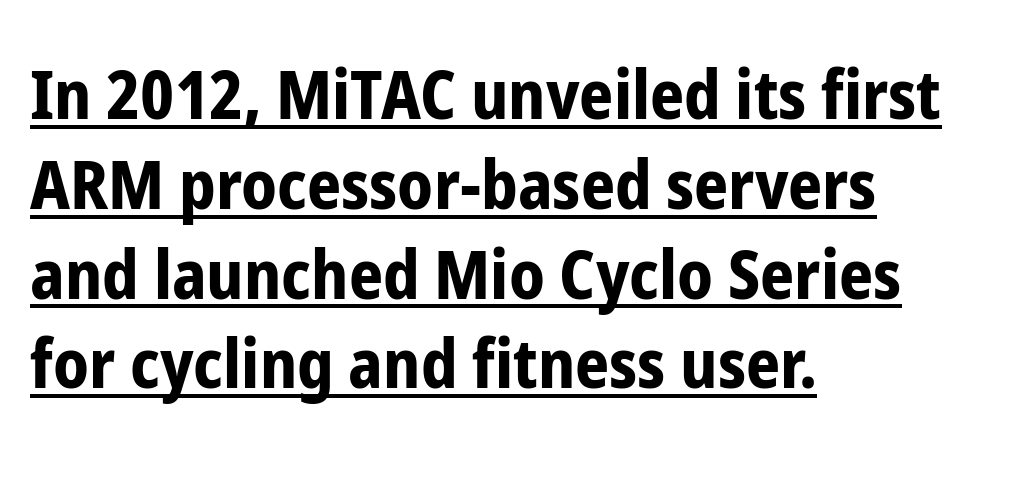
The sample's only ornament is a line tracing under the words. Pretty heavy lettering here — definitely bold. Italic: no, the glyphs are upright roman. Stroke terminals: plain, sans-serif. Summary of vertical rhythm: regular, with standard interline spacing.
